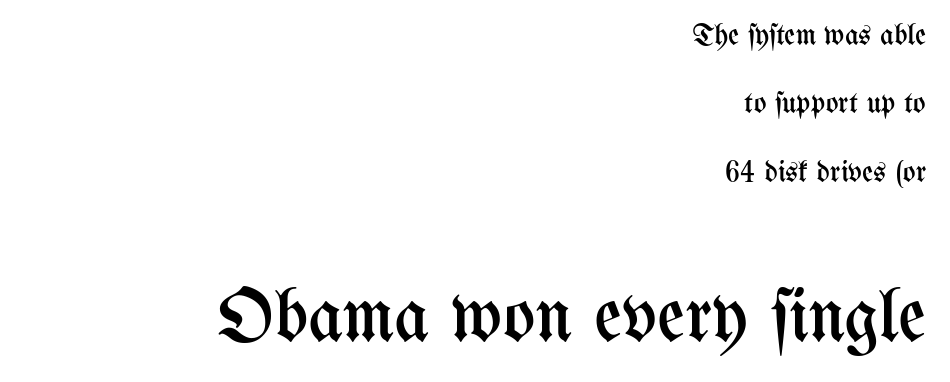
Q: Is the text bold? A: No.
Q: Is the text italic (slanted)? A: No, it is upright.
Q: Is the text underlined? A: No.
Q: How is the paragraph aligned? A: Right-aligned.
Q: Is the spacing between letters normal or unusually wide? A: Normal.
Q: Is the spacing between lines tight, normal or loose? A: Loose.
Q: Which block of text is set in a larger size, the first (top) or the second (bottom)? A: The second (bottom) one.
Q: Width (condensed, normal, or wide)? A: Condensed.
Q: Stroke contrast? A: Medium.
Q: x-height? A: Medium.
Q: Monospaced? A: No.
